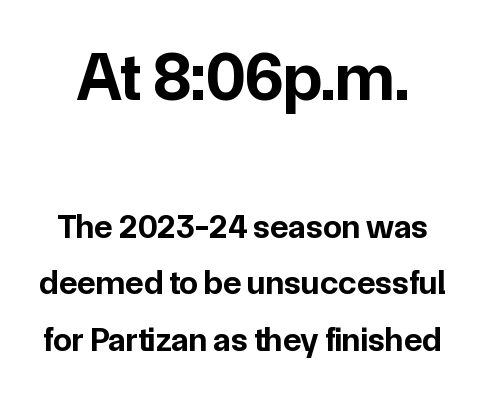
Q: Is the text bold? A: Yes.
Q: Is the text italic (slanted)? A: No, it is upright.
Q: Is the typeface a serif or a sans-serif typeface? A: Sans-serif.
Q: Is the text underlined? A: No.
Q: Is the spacing between letters normal or unusually wide? A: Normal.
Q: Is the spacing between lines tight, normal or loose? A: Normal.
Q: Which block of text is set in a larger size, the first (top) or the second (bottom)? A: The first (top) one.
Q: Width (condensed, normal, or wide)? A: Normal.
Q: Stroke contrast? A: Low.
Q: x-height? A: Medium.
Q: Monospaced? A: No.
